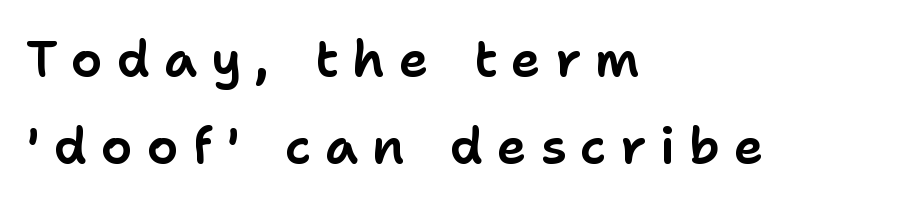
The image shows 50 px sans-serif type, upright; set left-aligned, line spacing 1.74x, unusually wide letter spacing (+0.28 em), not underlined; low stroke contrast and a medium x-height.
